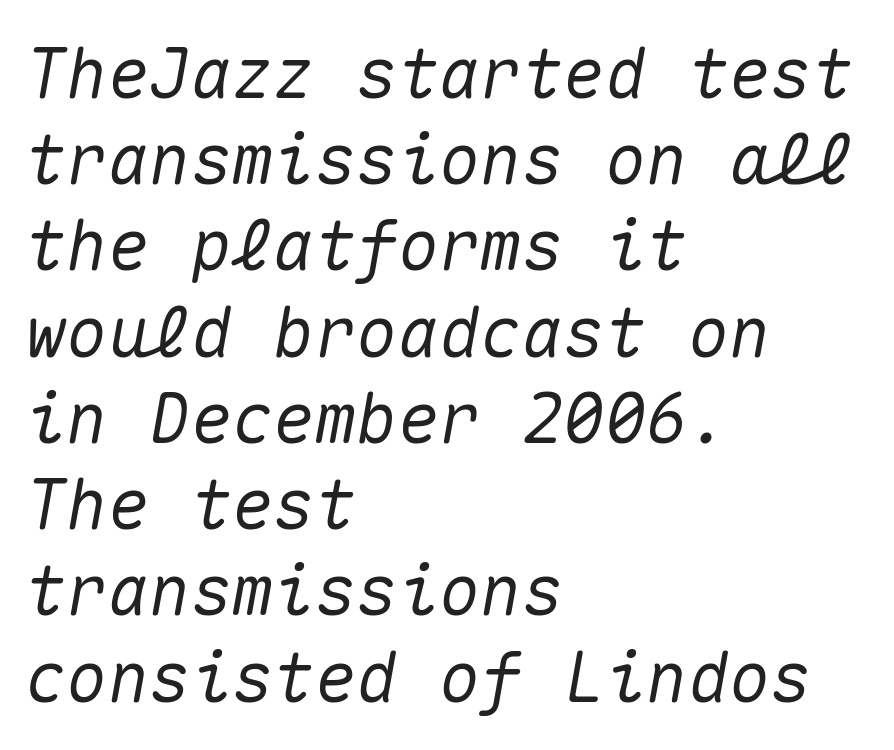
{"italic": "yes", "lean": "right", "slant_degrees": 10, "width": "normal", "stroke_contrast": "medium", "x_height": "medium", "monospaced": "yes", "underline": "no", "align": "left", "line_spacing": "normal", "line_spacing_ratio": 1.25, "letter_spacing": "normal", "letter_spacing_em": 0.0, "glyph_px": 69}
